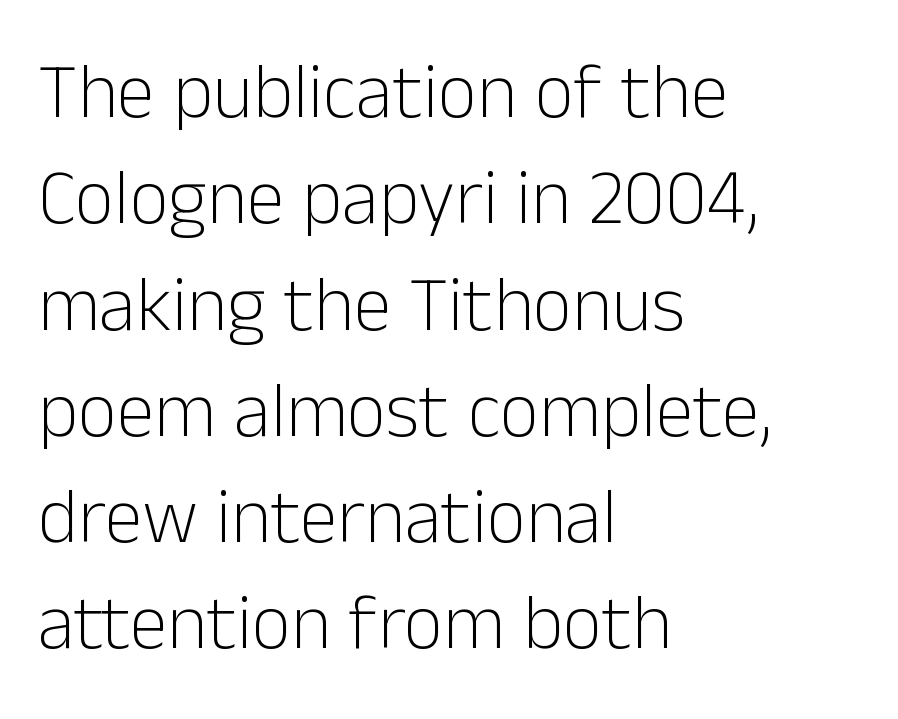
The passage shown is typed in a proportional face where columns would drift. No word sits above an underline. The paragraph has a hard left edge and a soft right edge. Grotesque or geometric, the face here clearly has no serifs. A normal amount of white space separates one row of letters from the next.
